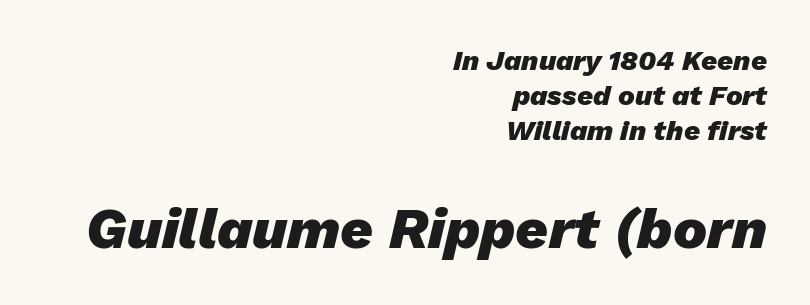
Q: Is the text bold? A: Yes.
Q: Is the text italic (slanted)? A: Yes, it leans right by about 13 degrees.
Q: Is the text underlined? A: No.
Q: How is the paragraph aligned? A: Right-aligned.
Q: Is the spacing between letters normal or unusually wide? A: Normal.
Q: Is the spacing between lines tight, normal or loose? A: Normal.
Q: Which block of text is set in a larger size, the first (top) or the second (bottom)? A: The second (bottom) one.
Q: Width (condensed, normal, or wide)? A: Normal.
Q: Stroke contrast? A: Low.
Q: x-height? A: Medium.
Q: Monospaced? A: No.
